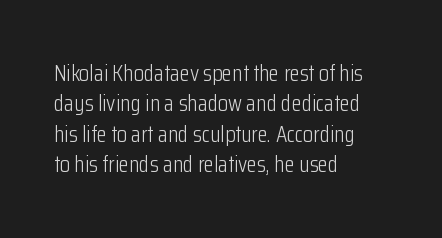
{"italic": "no", "bold": "no", "underline": "no", "align": "left", "line_spacing": "normal", "line_spacing_ratio": 1.32, "letter_spacing": "normal", "letter_spacing_em": 0.0, "glyph_px": 23}
